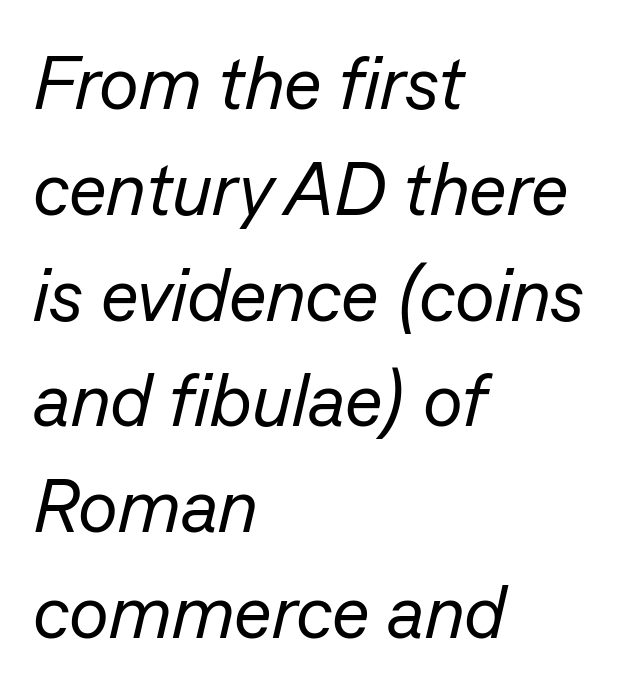
{"italic": "yes", "lean": "right", "slant_degrees": 13, "bold": "no", "weight": "regular", "width": "normal", "stroke_contrast": "low", "x_height": "medium", "monospaced": "no", "underline": "no", "align": "left", "line_spacing": "normal", "line_spacing_ratio": 1.43, "letter_spacing": "normal", "letter_spacing_em": 0.0, "glyph_px": 74}
